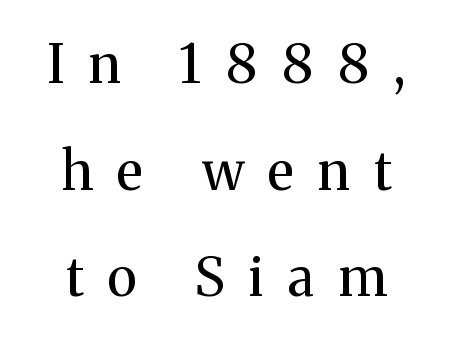
Q: Is the text bold? A: No.
Q: Is the text italic (slanted)? A: No, it is upright.
Q: Is the typeface a serif or a sans-serif typeface? A: Serif.
Q: Is the text underlined? A: No.
Q: How is the paragraph aligned? A: Centered.
Q: Is the spacing between letters normal or unusually wide? A: Unusually wide.
Q: Is the spacing between lines tight, normal or loose? A: Loose.
Q: Width (condensed, normal, or wide)? A: Normal.
Q: Stroke contrast? A: Medium.
Q: x-height? A: Medium.
Q: Monospaced? A: No.
